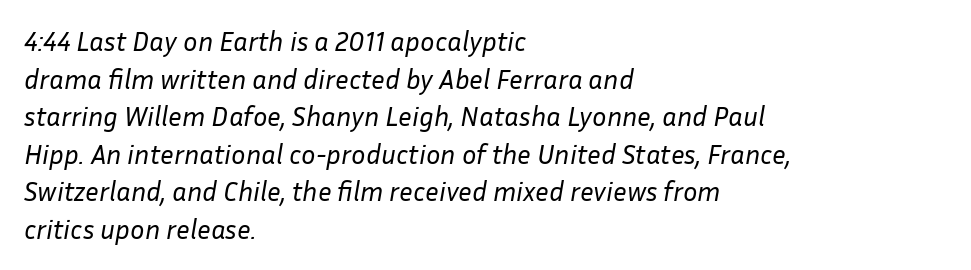
{"italic": "yes", "lean": "right", "slant_degrees": 10, "bold": "no", "underline": "no", "align": "left", "line_spacing": "normal", "line_spacing_ratio": 1.39, "letter_spacing": "normal", "letter_spacing_em": 0.0, "glyph_px": 27}
